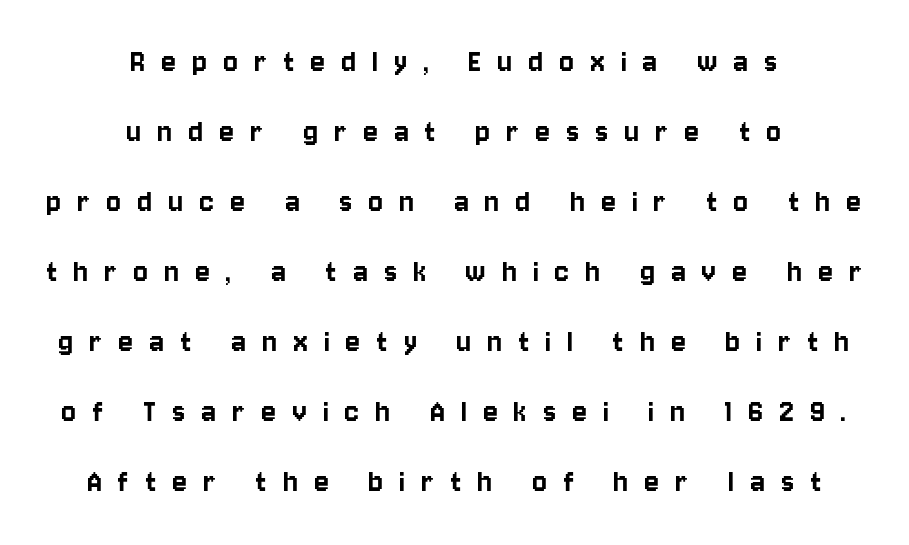
Q: Is the text italic (slanted)? A: No, it is upright.
Q: Is the typeface a serif or a sans-serif typeface? A: Sans-serif.
Q: Is the text underlined? A: No.
Q: How is the paragraph aligned? A: Centered.
Q: Is the spacing between letters normal or unusually wide? A: Unusually wide.
Q: Is the spacing between lines tight, normal or loose? A: Loose.
Q: Width (condensed, normal, or wide)? A: Condensed.
Q: Stroke contrast? A: Low.
Q: x-height? A: Large.
Q: Monospaced? A: No.
